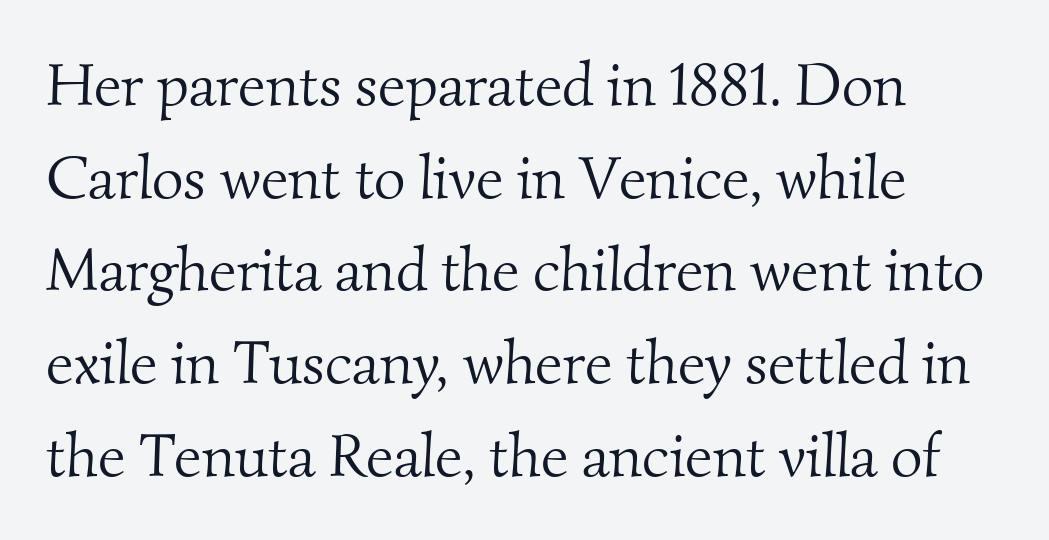
This sample has the flowing, uneven cadence of proportional lettering. Caption: standard tracking, unaltered. A student would call this left alignment; a typographer would say flush left, rag right. Are there feet on the stems? There are — it's a serif. Rows of type keep a routine distance in the vertical direction. No heavy texture on the line: the type isn't bold.
